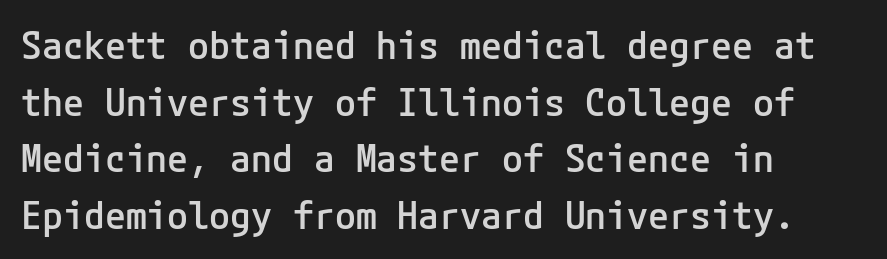
Strokes here are thickened, but only to semibold level. This rendering leaves character spacing at its baseline value. The rendering shows plain stroke endings on the letterforms — a sans-serif design. A bare baseline throughout the passage.
